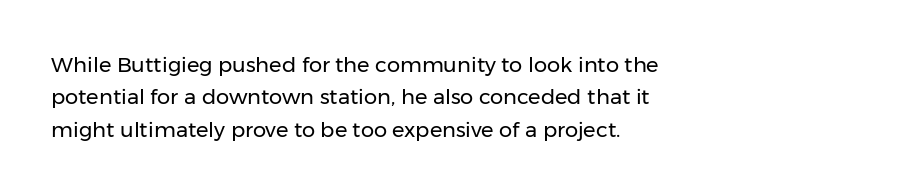
{"italic": "no", "bold": "no", "underline": "no", "align": "left", "line_spacing": "normal", "line_spacing_ratio": 1.54, "letter_spacing": "normal", "letter_spacing_em": 0.0, "glyph_px": 21}
